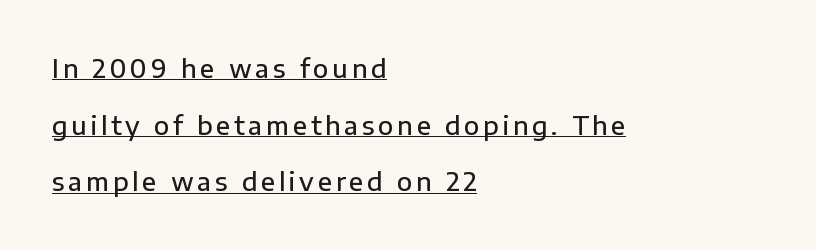
The image shows 25 px text type, upright; set left-aligned, loose line spacing (2.27x), underlined.
